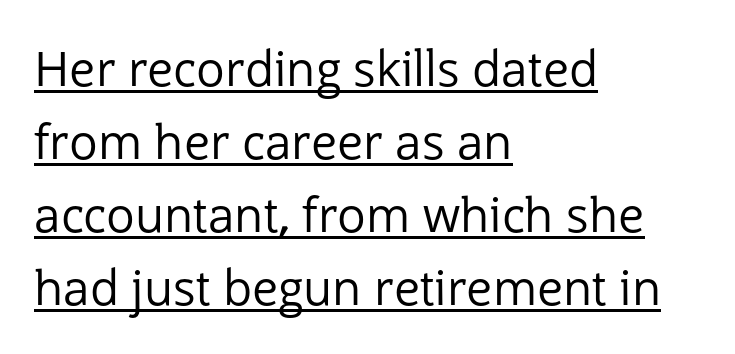
Look at the tracking — it's just the regular setting, nothing added. Weight: regular or lighter. These lines are set flush left with a ragged right edge. The words here are underlined. Style check: upright. No feet cap the strokes, marking this as sans-serif type.
